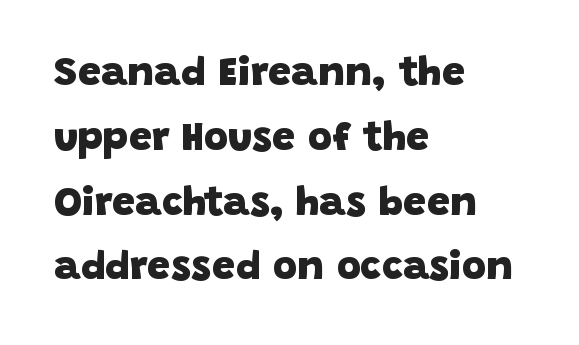
Q: Is the text bold? A: Yes.
Q: Is the typeface a serif or a sans-serif typeface? A: Sans-serif.
Q: Is the text underlined? A: No.
Q: How is the paragraph aligned? A: Left-aligned.
Q: Is the spacing between letters normal or unusually wide? A: Normal.
Q: Is the spacing between lines tight, normal or loose? A: Normal.
Q: Width (condensed, normal, or wide)? A: Normal.
Q: Stroke contrast? A: Low.
Q: x-height? A: Large.
Q: Monospaced? A: No.
